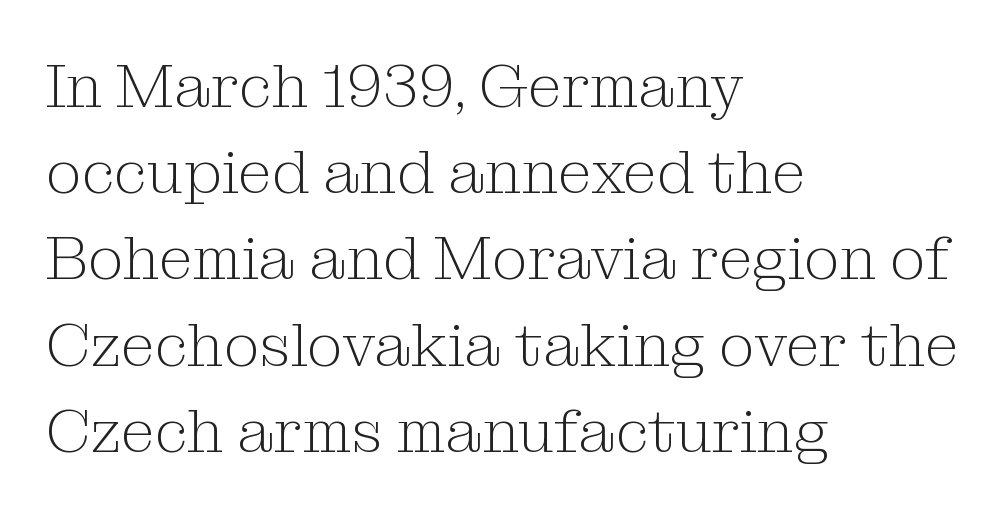
Font category for this specimen: serif. All the whitespace from short lines collects on the right. The face looks like a standard text weight, possibly lighter. Compared with typical paragraphs, the rows here are spaced about the same. When letters stand straight like this, we call the style roman or upright. Between one letter and the next there's only the usual sliver of space.
